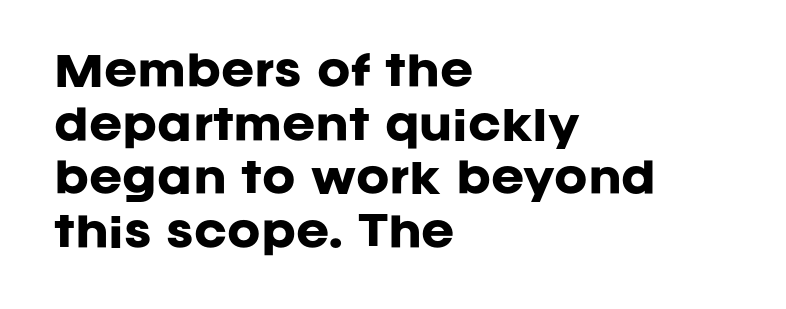
Q: Is the text bold? A: Yes.
Q: Is the text italic (slanted)? A: No, it is upright.
Q: Is the typeface a serif or a sans-serif typeface? A: Sans-serif.
Q: Is the text underlined? A: No.
Q: How is the paragraph aligned? A: Left-aligned.
Q: Is the spacing between letters normal or unusually wide? A: Normal.
Q: Is the spacing between lines tight, normal or loose? A: Normal.
Q: Width (condensed, normal, or wide)? A: Normal.
Q: Stroke contrast? A: Low.
Q: x-height? A: Large.
Q: Monospaced? A: No.
